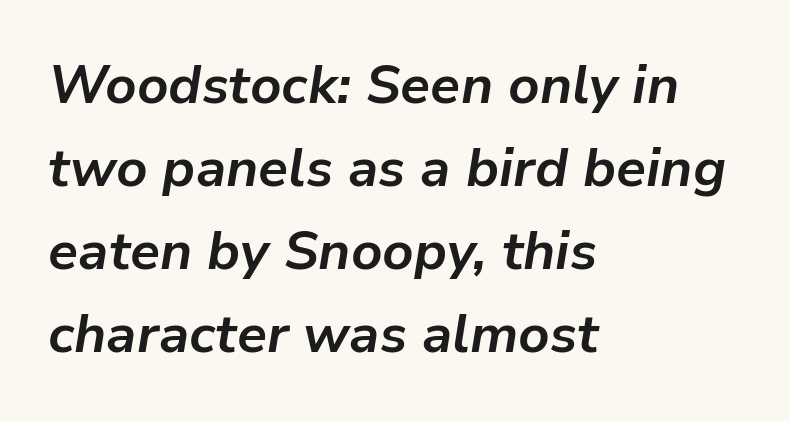
The image shows 54 px bold type, italic (leaning right); set left-aligned, normal line spacing (1.54x), normal letter spacing, not underlined; low stroke contrast and a medium x-height.
